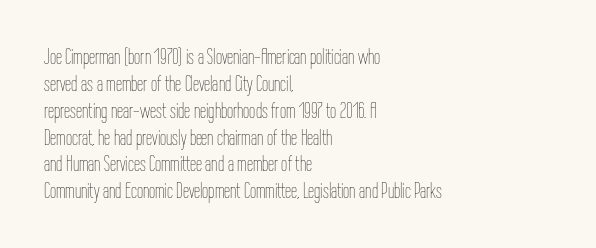
Q: Is the text bold? A: No.
Q: Is the text italic (slanted)? A: No, it is upright.
Q: Is the text underlined? A: No.
Q: How is the paragraph aligned? A: Left-aligned.
Q: Is the spacing between letters normal or unusually wide? A: Normal.
